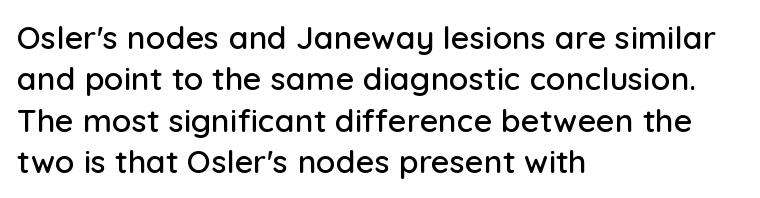
{"serif": "no", "italic": "no", "width": "normal", "stroke_contrast": "low", "x_height": "medium", "monospaced": "no", "underline": "no", "align": "left", "line_spacing": "normal", "line_spacing_ratio": 1.29, "letter_spacing": "normal", "letter_spacing_em": 0.0, "glyph_px": 32}
